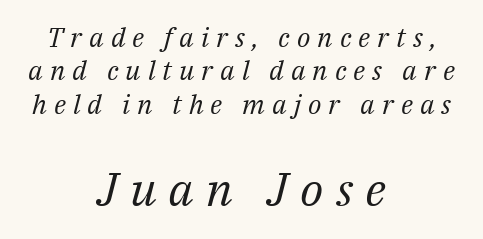
{"serif": "yes", "italic": "yes", "lean": "right", "slant_degrees": 14, "bold": "no", "weight": "regular", "width": "normal", "stroke_contrast": "medium", "x_height": "medium", "monospaced": "no", "underline": "no", "align": "center", "line_spacing_ratio": 1.24, "letter_spacing": "wide", "letter_spacing_em": 0.26, "larger_block": "second", "size_ratio": 1.74, "glyph_px": 47}
